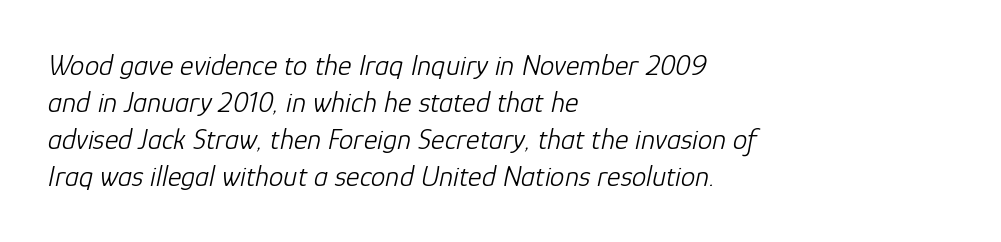
{"italic": "yes", "lean": "right", "slant_degrees": 12, "bold": "no", "weight": "light", "width": "normal", "stroke_contrast": "low", "x_height": "medium", "monospaced": "no", "underline": "no", "align": "left", "line_spacing": "normal", "line_spacing_ratio": 1.28, "letter_spacing": "normal", "letter_spacing_em": 0.0, "glyph_px": 29}
